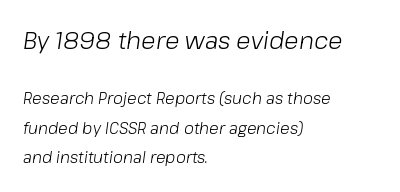
{"italic": "yes", "lean": "right", "slant_degrees": 8, "bold": "no", "underline": "no", "align": "left", "line_spacing_ratio": 1.84, "letter_spacing": "normal", "letter_spacing_em": 0.0, "larger_block": "first", "size_ratio": 1.5, "glyph_px": 24}
